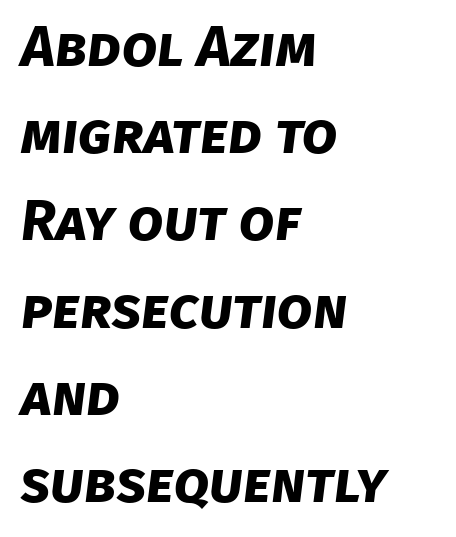
The image shows 57 px bold sans-serif type; set left-aligned, normal line spacing (1.53x), normal letter spacing, not underlined; low stroke contrast and a large x-height.
